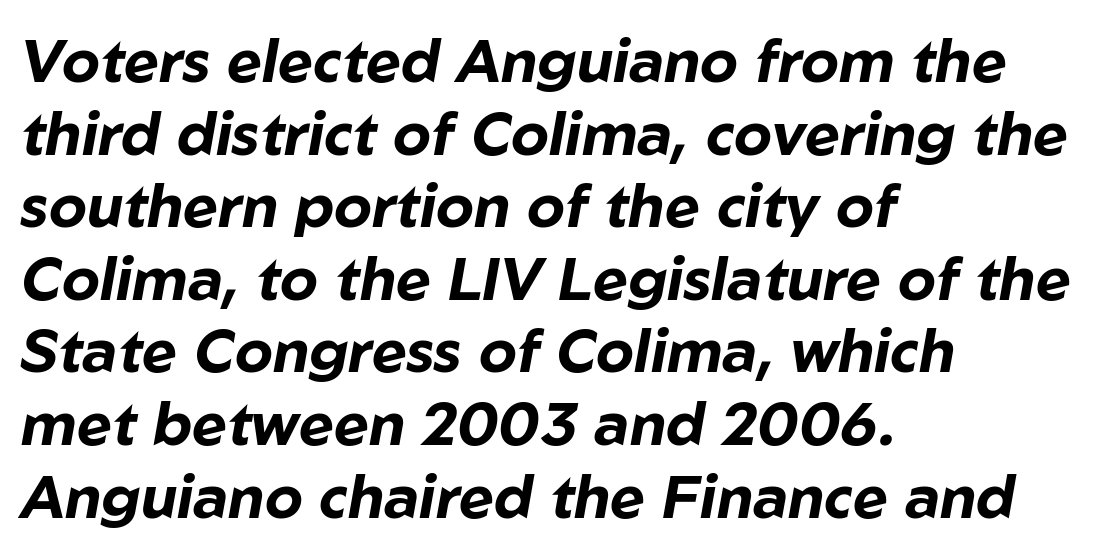
Look at the tracking — it's just the regular setting, nothing added. Casual observation: everything's shoved over to the left. Each letter keeps its own natural width here, so spacing adapts to shape. Underlining? Definitely not there. Posture: slanted.
